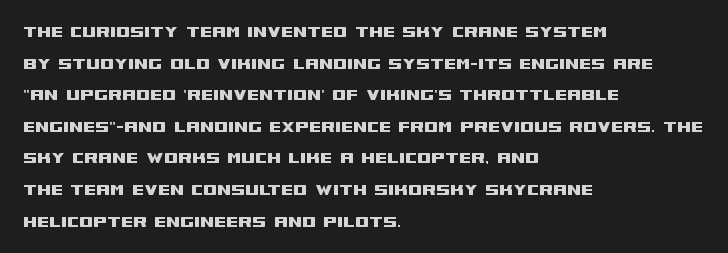
The baseline area is clear. The letterforms sit shoulder to shoulder at normal distance. Each line starts at the same left margin while the right side varies. You can tell it's not italic because the verticals are truly vertical.
